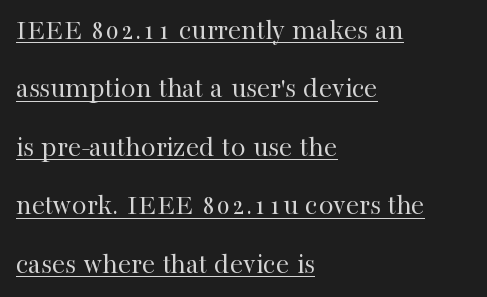
The image shows 30 px regular-weight serif type, upright; set left-aligned, loose line spacing (1.95x), normal letter spacing, underlined; high stroke contrast and a medium x-height.
